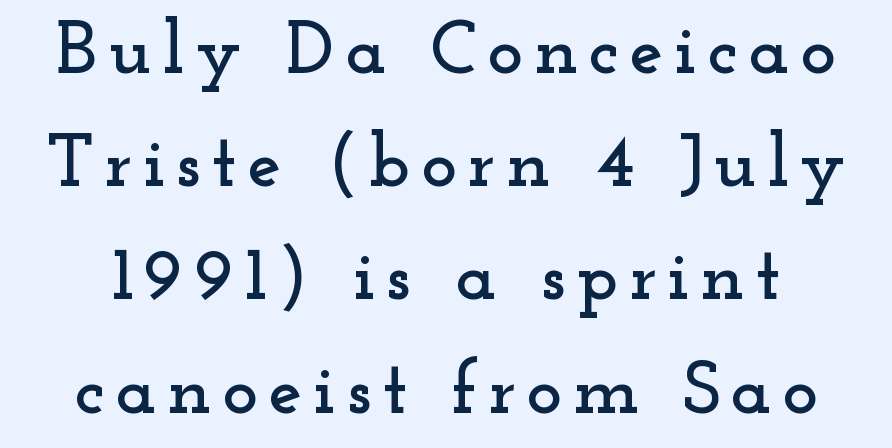
The rendering uses natural spacing where letterforms have individual widths. Rows of type keep a routine distance in the vertical direction. Serif or sans? Serif — the stroke terminals have little feet. Descenders are the only things crossing below the line.
